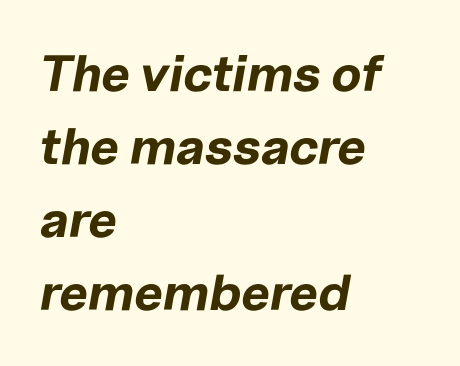
{"italic": "yes", "lean": "right", "slant_degrees": 10, "bold": "yes", "weight": "bold", "width": "normal", "stroke_contrast": "low", "x_height": "medium", "monospaced": "no", "underline": "no", "align": "left", "line_spacing": "normal", "line_spacing_ratio": 1.43, "letter_spacing": "normal", "letter_spacing_em": 0.0, "glyph_px": 51}
